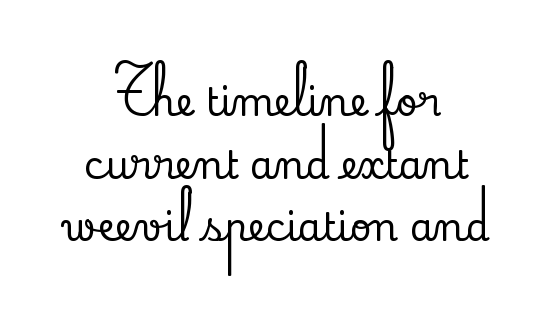
{"serif": "yes", "italic": "no", "width": "normal", "stroke_contrast": "low", "x_height": "small", "monospaced": "no", "underline": "no", "align": "center", "line_spacing": "normal", "line_spacing_ratio": 1.65, "letter_spacing": "normal", "letter_spacing_em": 0.0, "glyph_px": 38}
